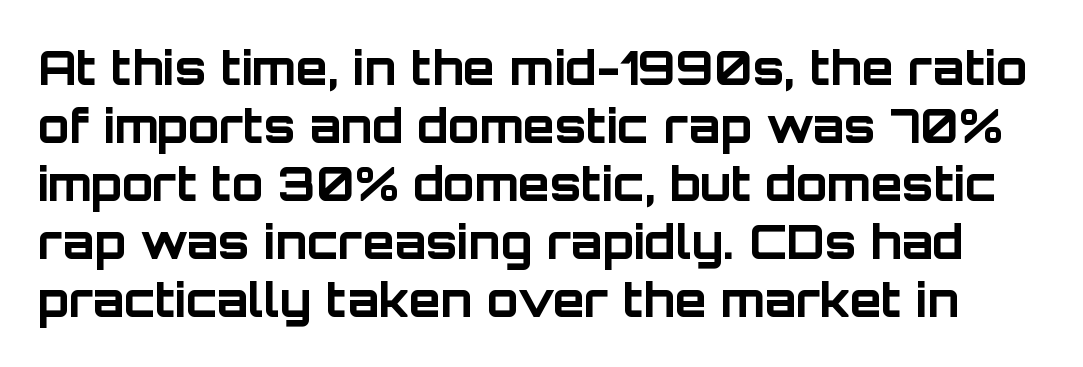
Q: Is the text bold? A: Yes.
Q: Is the text italic (slanted)? A: No, it is upright.
Q: Is the typeface a serif or a sans-serif typeface? A: Sans-serif.
Q: Is the text underlined? A: No.
Q: Is the spacing between letters normal or unusually wide? A: Normal.
Q: Is the spacing between lines tight, normal or loose? A: Normal.
Q: Width (condensed, normal, or wide)? A: Normal.
Q: Stroke contrast? A: Low.
Q: x-height? A: Large.
Q: Monospaced? A: No.
